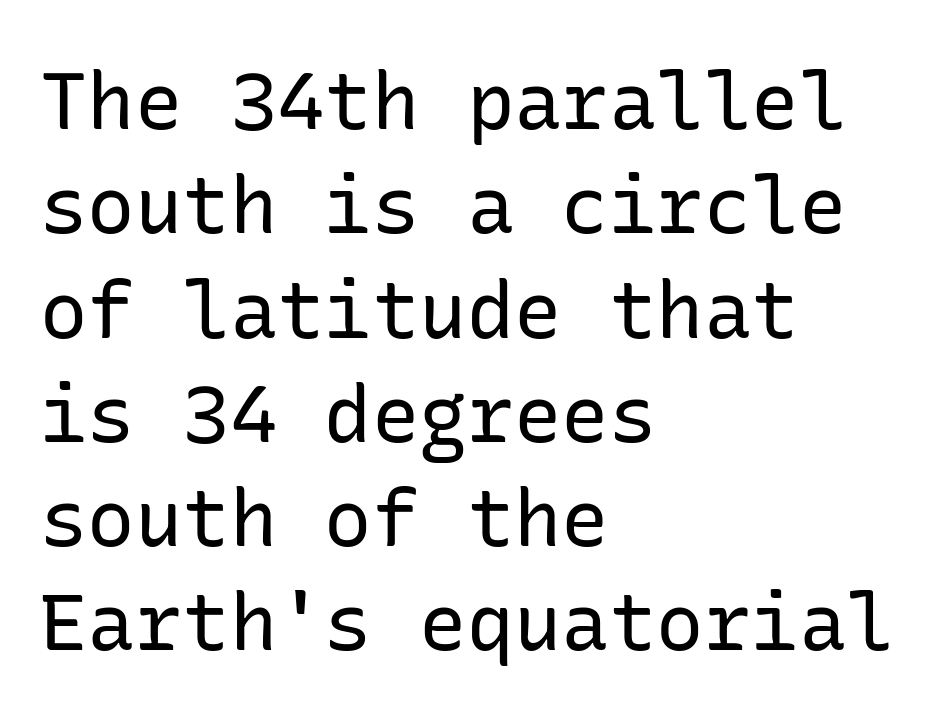
Q: Is the text bold? A: No.
Q: Is the text italic (slanted)? A: No, it is upright.
Q: Is the typeface a serif or a sans-serif typeface? A: Sans-serif.
Q: Is the text underlined? A: No.
Q: How is the paragraph aligned? A: Left-aligned.
Q: Is the spacing between letters normal or unusually wide? A: Normal.
Q: Is the spacing between lines tight, normal or loose? A: Normal.
Q: Width (condensed, normal, or wide)? A: Normal.
Q: Stroke contrast? A: Low.
Q: x-height? A: Medium.
